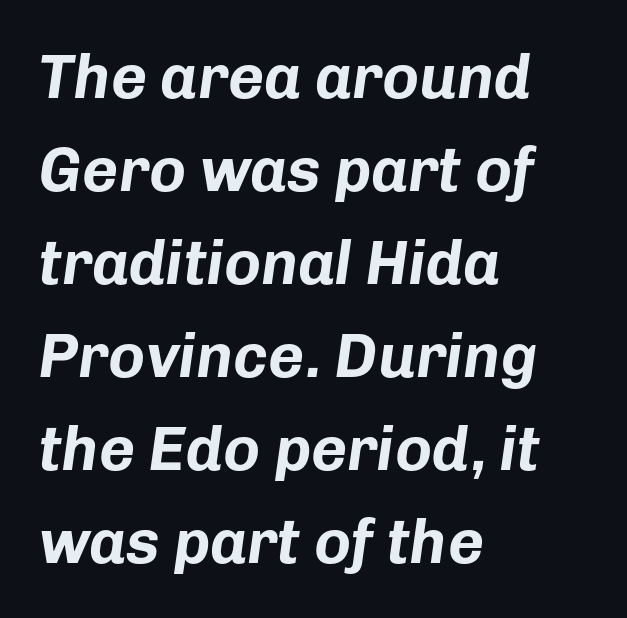
Q: Is the text bold? A: Yes.
Q: Is the text italic (slanted)? A: Yes, it leans right by about 8 degrees.
Q: Is the text underlined? A: No.
Q: How is the paragraph aligned? A: Left-aligned.
Q: Is the spacing between letters normal or unusually wide? A: Normal.
Q: Is the spacing between lines tight, normal or loose? A: Normal.
Q: Width (condensed, normal, or wide)? A: Normal.
Q: Stroke contrast? A: Low.
Q: x-height? A: Medium.
Q: Monospaced? A: No.
